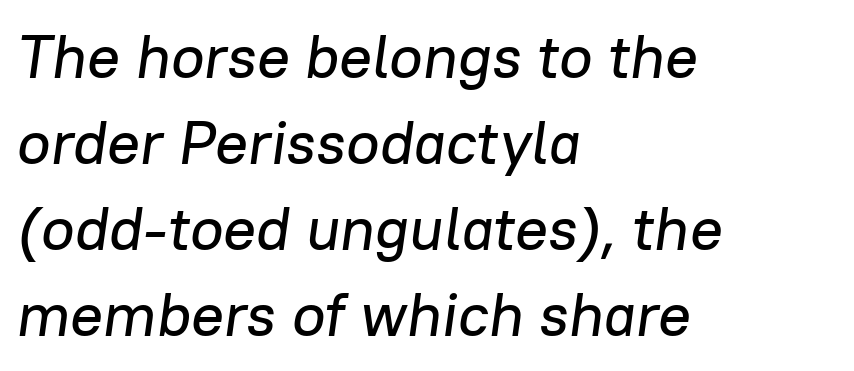
How are the letters spaced? Ordinarily, with no added tracking. The specimen omits any rule beneath the text block's lines. An italicized treatment has been applied to the whole sample. This sample is left-justified, so line endings fall wherever the words run out. This sample has the flowing, uneven cadence of proportional lettering. Students, observe: this is what conventionally led text looks like.
